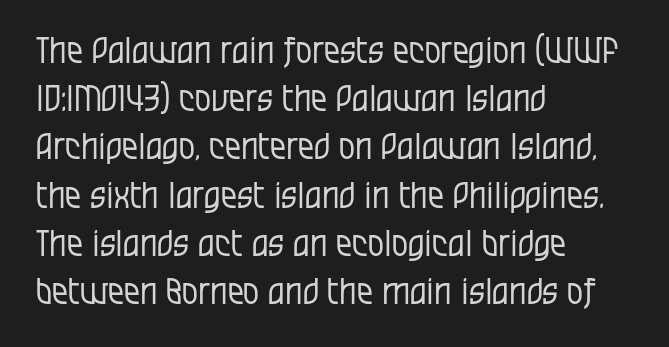
A bare baseline throughout the passage. A quiet, ordinary-to-light weight characterises the typeface. This sample has the flowing, uneven cadence of proportional lettering. This block has exactly the height ordinary leading produces. This rendering uses left alignment, leaving the right contour irregular. There is no visible air inserted between adjacent glyphs.
